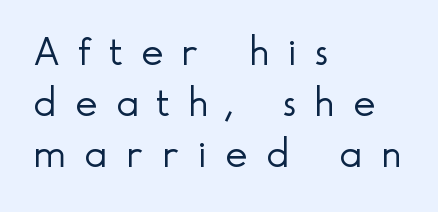
Q: Is the text bold? A: No.
Q: Is the text italic (slanted)? A: No, it is upright.
Q: Is the typeface a serif or a sans-serif typeface? A: Sans-serif.
Q: Is the text underlined? A: No.
Q: How is the paragraph aligned? A: Left-aligned.
Q: Is the spacing between letters normal or unusually wide? A: Unusually wide.
Q: Width (condensed, normal, or wide)? A: Normal.
Q: x-height? A: Small.
Q: Monospaced? A: No.
